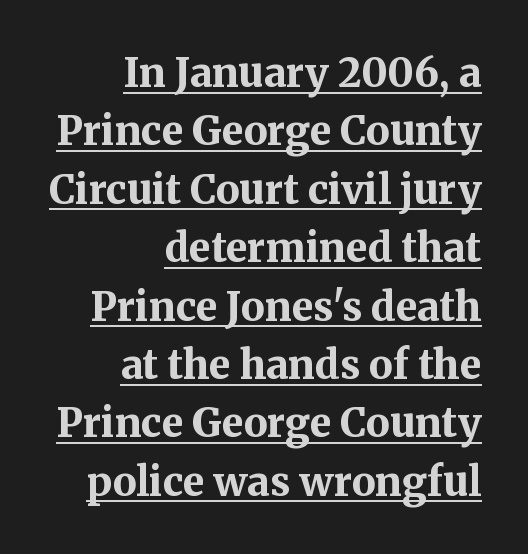
Q: Is the text bold? A: Yes.
Q: Is the text italic (slanted)? A: No, it is upright.
Q: Is the typeface a serif or a sans-serif typeface? A: Serif.
Q: Is the text underlined? A: Yes.
Q: How is the paragraph aligned? A: Right-aligned.
Q: Is the spacing between letters normal or unusually wide? A: Normal.
Q: Is the spacing between lines tight, normal or loose? A: Normal.
Q: Width (condensed, normal, or wide)? A: Normal.
Q: Stroke contrast? A: Medium.
Q: x-height? A: Medium.
Q: Monospaced? A: No.
